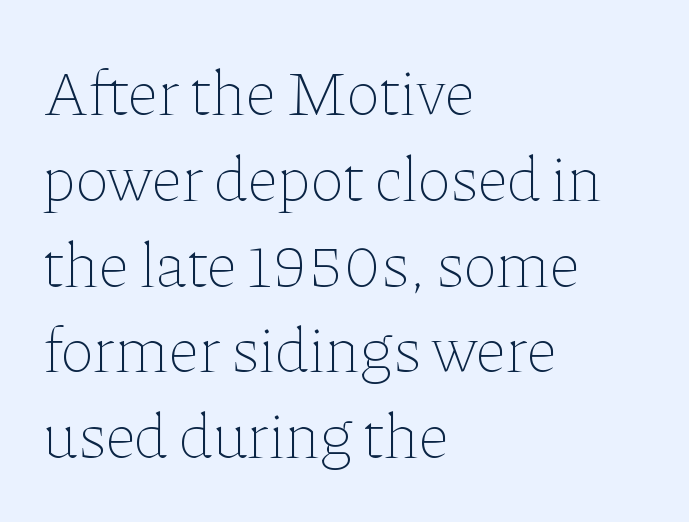
The characters are drawn with everyday or finer stroke widths. In terms of posture, this sample is upright. Descenders are the only things crossing below the line. If you measured baseline to baseline, you'd find a middling distance.
